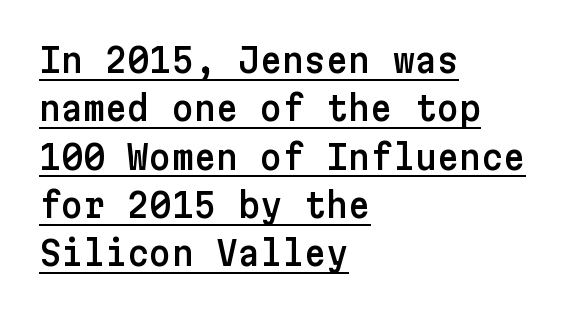
Q: Is the text italic (slanted)? A: No, it is upright.
Q: Is the typeface a serif or a sans-serif typeface? A: Sans-serif.
Q: Is the text underlined? A: Yes.
Q: How is the paragraph aligned? A: Left-aligned.
Q: Is the spacing between letters normal or unusually wide? A: Normal.
Q: Is the spacing between lines tight, normal or loose? A: Normal.
Q: Width (condensed, normal, or wide)? A: Normal.
Q: Stroke contrast? A: Low.
Q: x-height? A: Medium.
